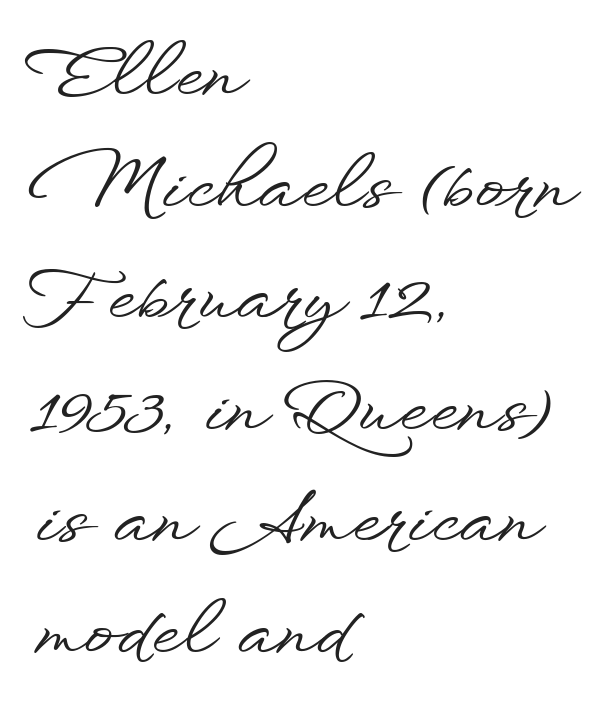
Q: Is the text italic (slanted)? A: Yes.
Q: Is the typeface a serif or a sans-serif typeface? A: Sans-serif.
Q: Is the text underlined? A: No.
Q: How is the paragraph aligned? A: Left-aligned.
Q: Is the spacing between letters normal or unusually wide? A: Normal.
Q: Is the spacing between lines tight, normal or loose? A: Normal.
Q: Width (condensed, normal, or wide)? A: Wide.
Q: Stroke contrast? A: Low.
Q: x-height? A: Small.
Q: Monospaced? A: No.
